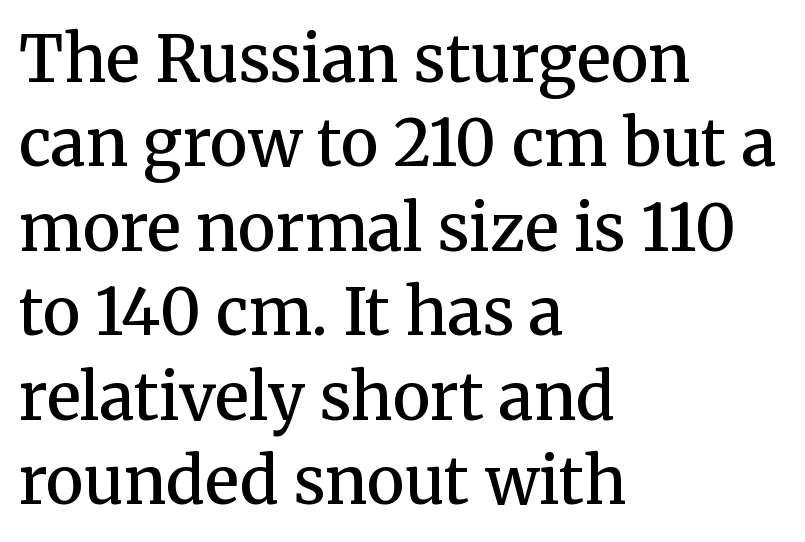
{"serif": "yes", "italic": "no", "bold": "semi", "weight": "semibold", "width": "normal", "stroke_contrast": "medium", "x_height": "medium", "monospaced": "no", "underline": "no", "align": "left", "line_spacing": "normal", "line_spacing_ratio": 1.32, "letter_spacing": "normal", "letter_spacing_em": 0.0, "glyph_px": 64}
